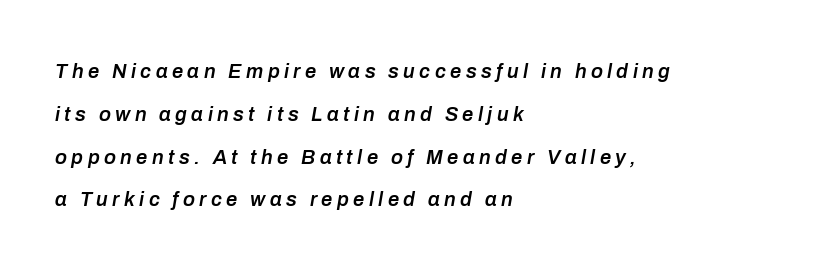
In terms of weight, the rendering is demibold, just under bold. The specimen omits any rule beneath the text block's lines. The rendering anchors every line to the left-hand side. Regarding leading, the lines here are spaced well apart.
